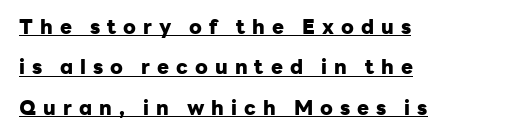
The image shows 20 px bold type, upright; set left-aligned, loose line spacing (2.02x), unusually wide letter spacing (+0.35 em), underlined.
